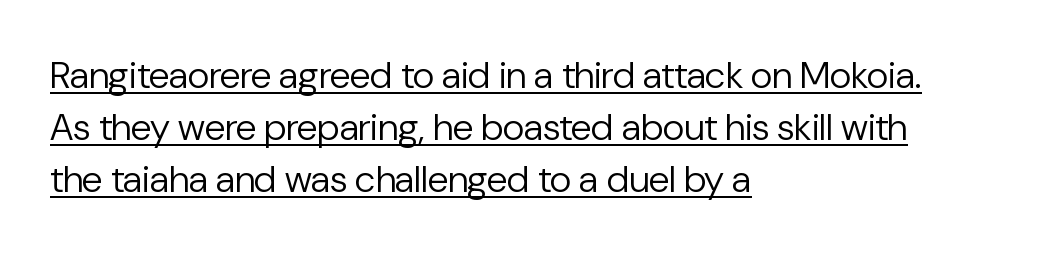
Q: Is the text bold? A: No.
Q: Is the text italic (slanted)? A: No, it is upright.
Q: Is the typeface a serif or a sans-serif typeface? A: Sans-serif.
Q: Is the text underlined? A: Yes.
Q: How is the paragraph aligned? A: Left-aligned.
Q: Is the spacing between letters normal or unusually wide? A: Normal.
Q: Is the spacing between lines tight, normal or loose? A: Normal.
Q: Width (condensed, normal, or wide)? A: Normal.
Q: Stroke contrast? A: Low.
Q: x-height? A: Medium.
Q: Monospaced? A: No.
